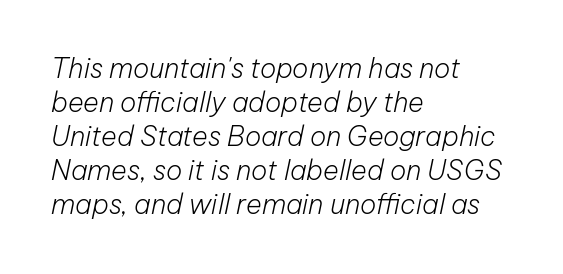
{"italic": "yes", "lean": "right", "slant_degrees": 12, "bold": "no", "underline": "no", "align": "left", "line_spacing": "normal", "line_spacing_ratio": 1.26, "letter_spacing": "normal", "letter_spacing_em": 0.0, "glyph_px": 27}
